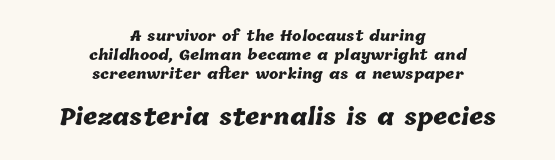
{"bold": "yes", "underline": "no", "align": "center", "line_spacing": "normal", "line_spacing_ratio": 1.36, "letter_spacing": "normal", "letter_spacing_em": 0.0, "larger_block": "second", "size_ratio": 1.57, "glyph_px": 22}
